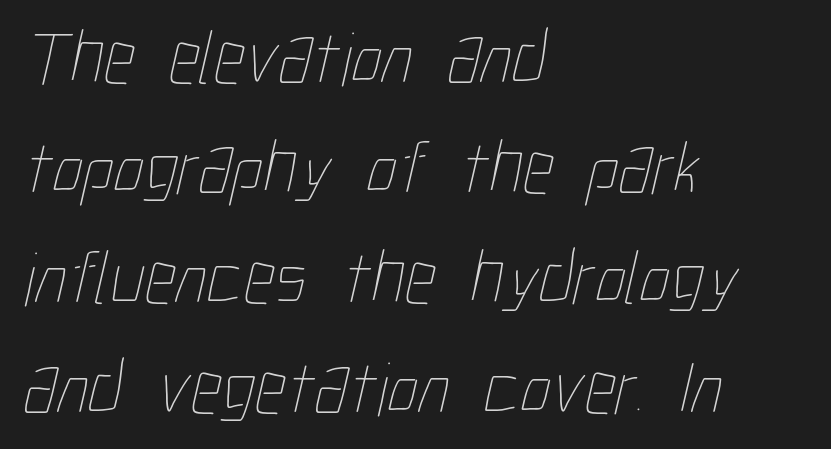
Q: Is the text bold? A: No.
Q: Is the text underlined? A: No.
Q: How is the paragraph aligned? A: Left-aligned.
Q: Is the spacing between letters normal or unusually wide? A: Normal.
Q: Is the spacing between lines tight, normal or loose? A: Normal.
Q: Width (condensed, normal, or wide)? A: Condensed.
Q: Stroke contrast? A: Low.
Q: x-height? A: Medium.
Q: Monospaced? A: No.
